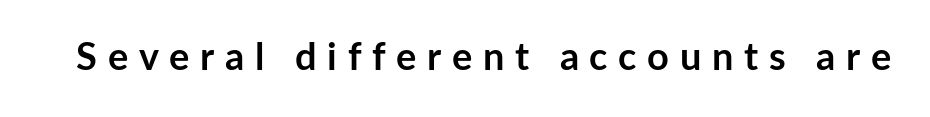
{"serif": "no", "italic": "no", "bold": "yes", "weight": "semibold", "width": "normal", "stroke_contrast": "low", "x_height": "medium", "monospaced": "no", "underline": "no", "letter_spacing": "wide", "letter_spacing_em": 0.28, "glyph_px": 38}
